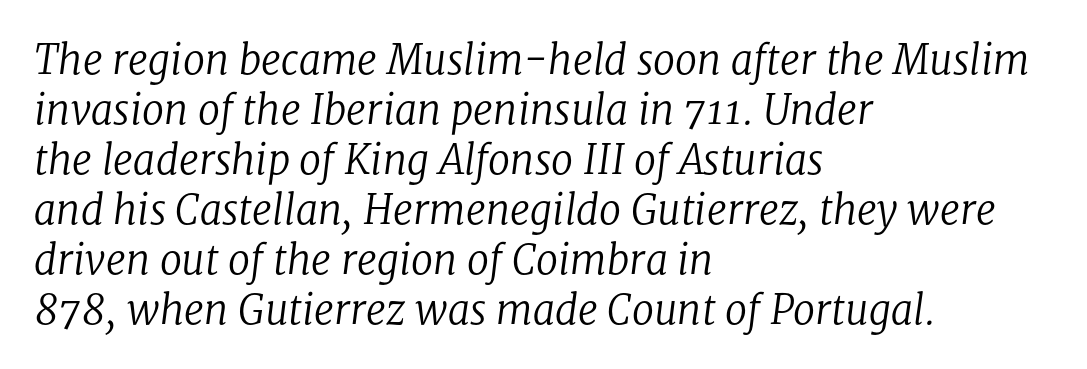
Q: Is the text bold? A: No.
Q: Is the text italic (slanted)? A: Yes, it leans right by about 8 degrees.
Q: Is the typeface a serif or a sans-serif typeface? A: Serif.
Q: Is the text underlined? A: No.
Q: How is the paragraph aligned? A: Left-aligned.
Q: Is the spacing between letters normal or unusually wide? A: Normal.
Q: Is the spacing between lines tight, normal or loose? A: Normal.
Q: Width (condensed, normal, or wide)? A: Normal.
Q: Stroke contrast? A: Low.
Q: x-height? A: Medium.
Q: Monospaced? A: No.
